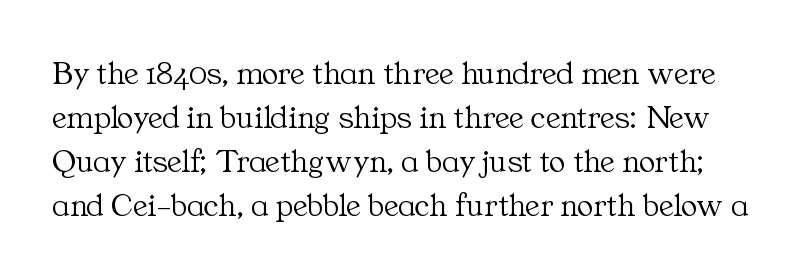
Tracking here is standard; glyphs follow each other at the usual distance. Letters have the restrained weight of plain body copy at most. Horizontal bands of white between lines are of average thickness. A typesetter would call this proportional, since set widths differ per character.
